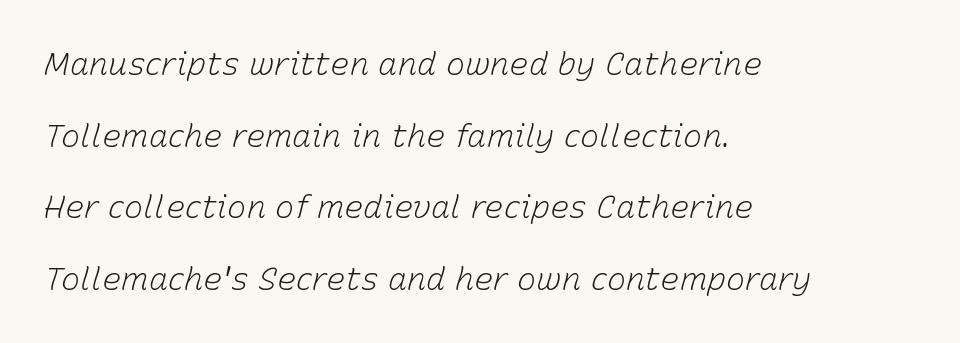
{"italic": "yes", "lean": "right", "slant_degrees": 15, "bold": "no", "weight": "light", "width": "normal", "stroke_contrast": "low", "x_height": "medium", "monospaced": "no", "underline": "no", "align": "left", "line_spacing": "loose", "line_spacing_ratio": 2.24, "letter_spacing": "normal", "letter_spacing_em": 0.0, "glyph_px": 32}
